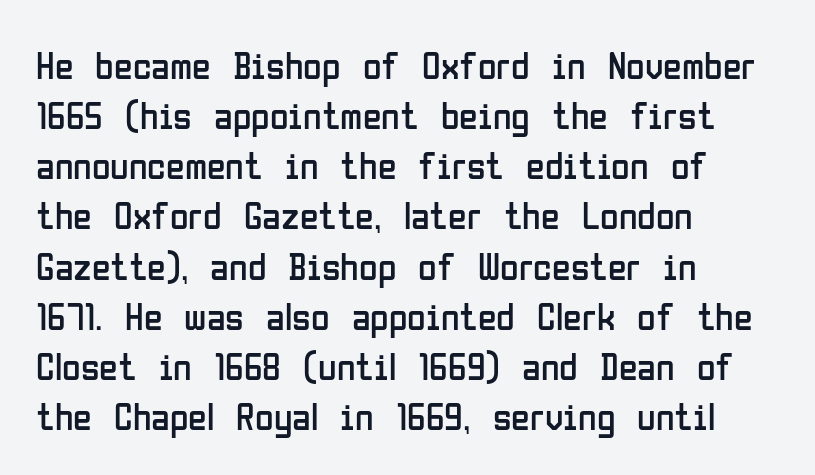
Q: Is the text bold? A: No.
Q: Is the text italic (slanted)? A: No, it is upright.
Q: Is the typeface a serif or a sans-serif typeface? A: Sans-serif.
Q: Is the text underlined? A: No.
Q: How is the paragraph aligned? A: Left-aligned.
Q: Is the spacing between letters normal or unusually wide? A: Normal.
Q: Is the spacing between lines tight, normal or loose? A: Normal.
Q: Width (condensed, normal, or wide)? A: Condensed.
Q: Stroke contrast? A: Low.
Q: x-height? A: Medium.
Q: Monospaced? A: No.
